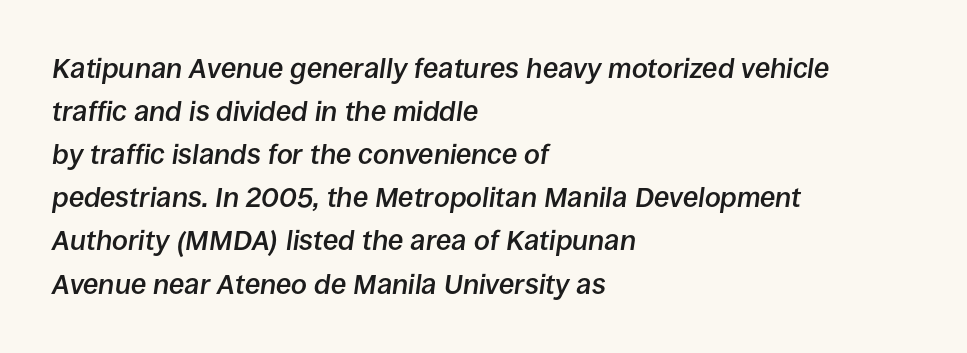
The letters advance in unequal steps, a hallmark of proportional type. Typographic density is moderately raised because the face is semibold. The lettering tilts uniformly, giving the passage an italic look. Only glyphs here, with clear space below each row.
